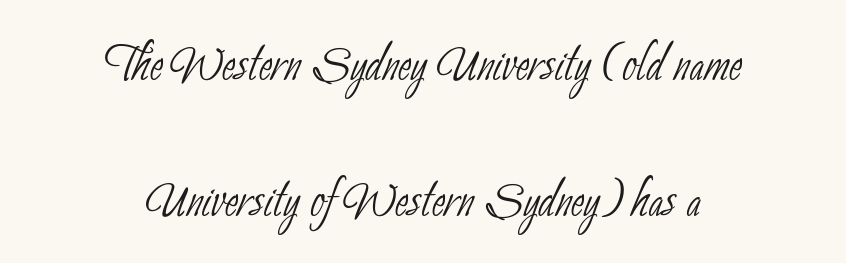
The image shows 64 px thin, condensed sans-serif type; set centered, loose line spacing (2.13x), normal letter spacing, not underlined; low stroke contrast and a small x-height.
